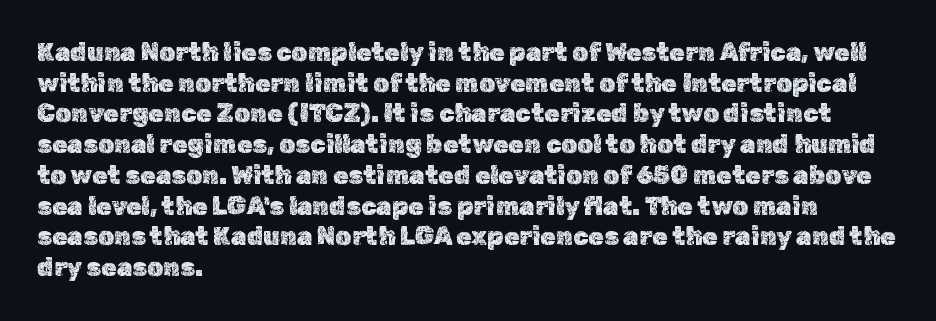
The image shows 25 px text type, upright; set left-aligned, line spacing 1.23x, normal letter spacing, not underlined.
